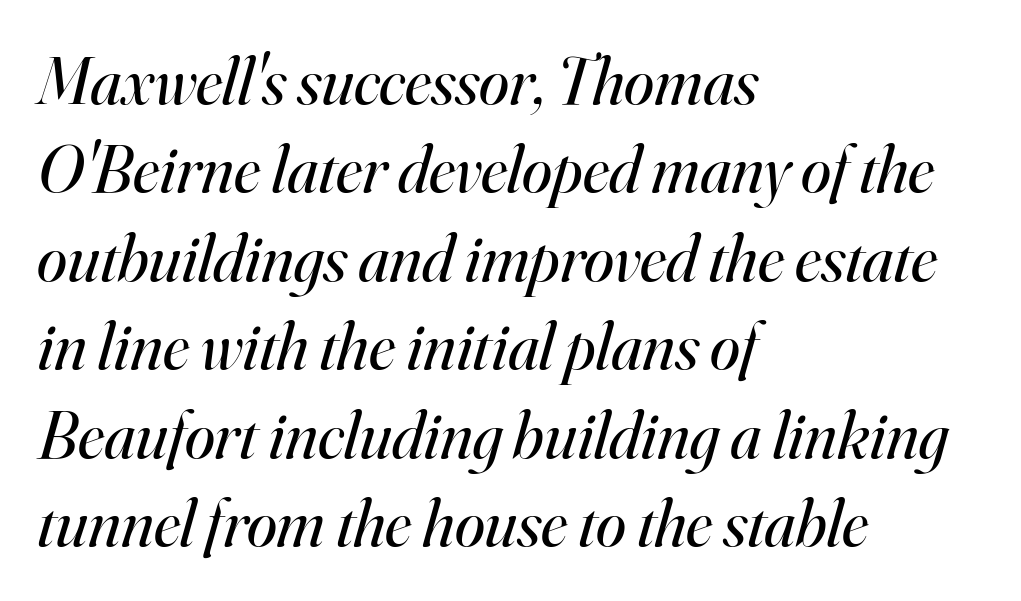
Q: Is the text bold? A: No.
Q: Is the text italic (slanted)? A: Yes, it leans right by about 16 degrees.
Q: Is the typeface a serif or a sans-serif typeface? A: Serif.
Q: Is the text underlined? A: No.
Q: How is the paragraph aligned? A: Left-aligned.
Q: Is the spacing between letters normal or unusually wide? A: Normal.
Q: Is the spacing between lines tight, normal or loose? A: Normal.
Q: Width (condensed, normal, or wide)? A: Normal.
Q: Stroke contrast? A: High.
Q: x-height? A: Small.
Q: Monospaced? A: No.
